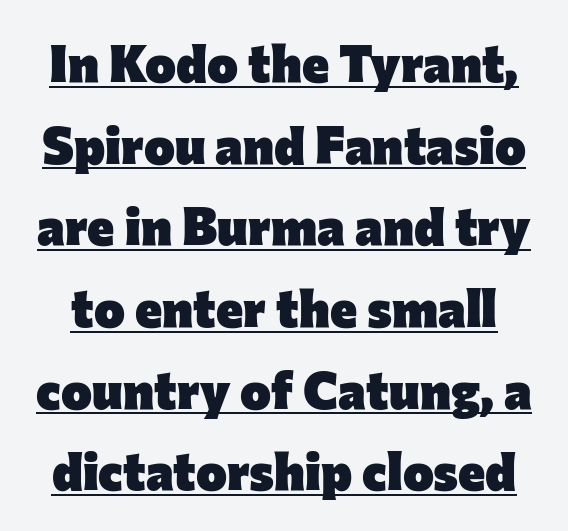
{"serif": "no", "italic": "no", "bold": "yes", "weight": "heavy", "width": "normal", "stroke_contrast": "low", "x_height": "medium", "monospaced": "no", "underline": "yes", "line_spacing": "normal", "line_spacing_ratio": 1.57, "letter_spacing": "normal", "letter_spacing_em": 0.0, "glyph_px": 52}
